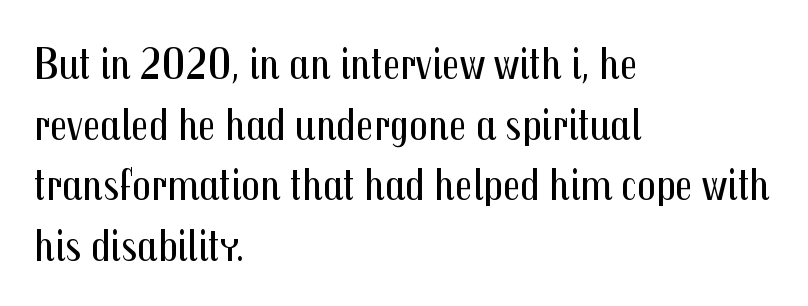
{"serif": "no", "italic": "no", "bold": "no", "weight": "regular", "width": "condensed", "stroke_contrast": "medium", "x_height": "medium", "monospaced": "no", "underline": "no", "align": "left", "line_spacing": "normal", "line_spacing_ratio": 1.32, "letter_spacing": "normal", "letter_spacing_em": 0.0, "glyph_px": 46}
